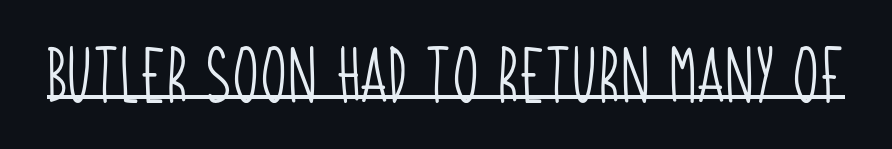
The image shows 55 px light, condensed sans-serif type; set normal letter spacing, underlined; low stroke contrast and a large x-height.
